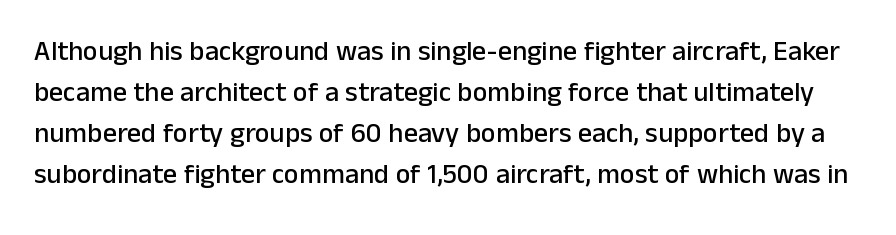
Q: Is the text italic (slanted)? A: No, it is upright.
Q: Is the typeface a serif or a sans-serif typeface? A: Sans-serif.
Q: Is the text underlined? A: No.
Q: Is the spacing between letters normal or unusually wide? A: Normal.
Q: Is the spacing between lines tight, normal or loose? A: Normal.
Q: Width (condensed, normal, or wide)? A: Normal.
Q: Stroke contrast? A: Low.
Q: x-height? A: Medium.
Q: Monospaced? A: No.
